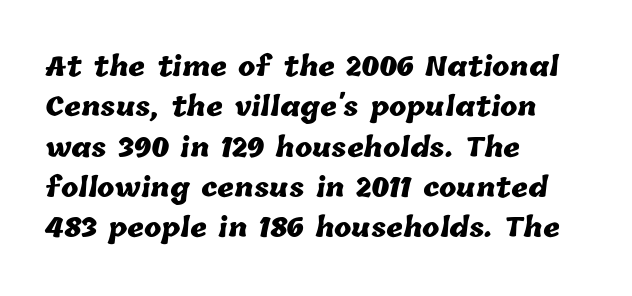
Plenty of ink on the page — the face is bold. Nobody drew a line under any word here. Horizontally, the lines are justified to the leading edge only. The rows are spaced the way most documents space them.
